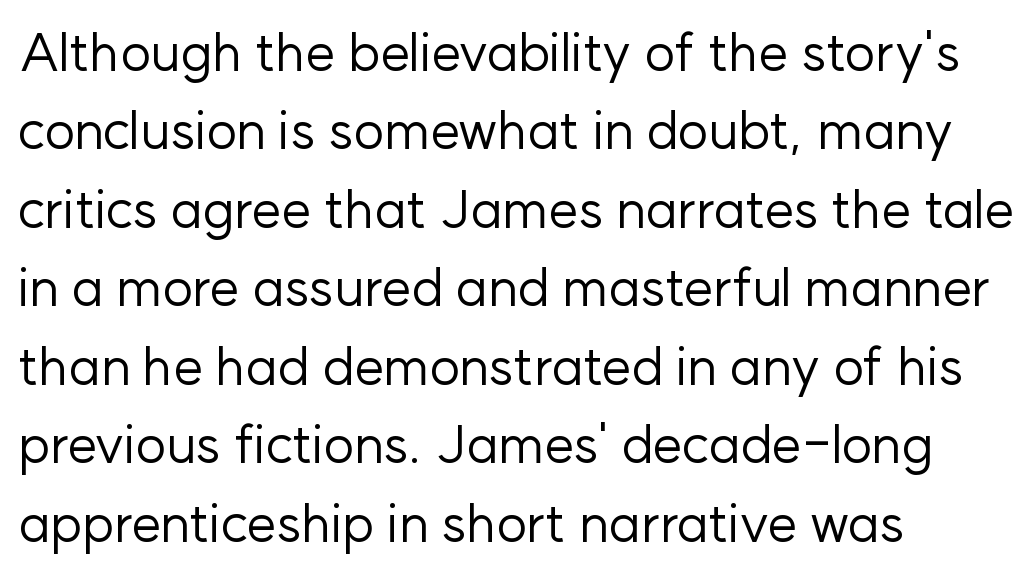
The image shows 53 px regular-weight sans-serif type, upright; set left-aligned, normal line spacing (1.48x), normal letter spacing, not underlined; low stroke contrast and a medium x-height.
